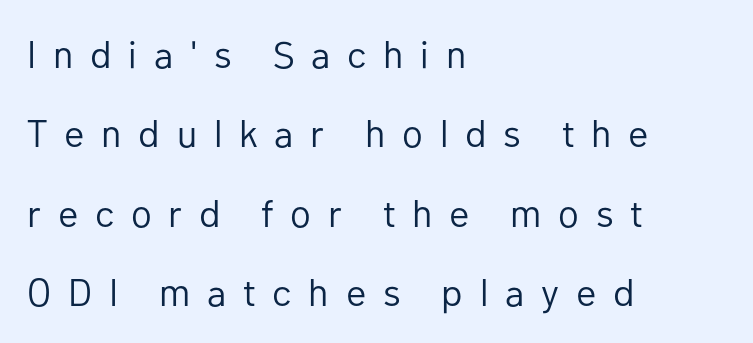
{"serif": "no", "italic": "no", "bold": "no", "weight": "regular", "width": "normal", "stroke_contrast": "low", "x_height": "medium", "monospaced": "no", "underline": "no", "align": "left", "line_spacing": "loose", "line_spacing_ratio": 2.09, "letter_spacing": "wide", "letter_spacing_em": 0.44, "glyph_px": 38}
